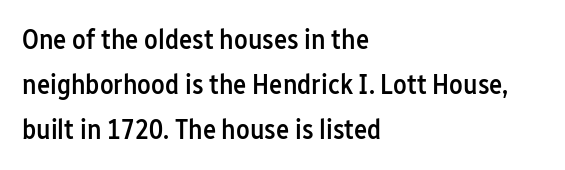
The image shows 28 px semibold, condensed sans-serif type, upright; set left-aligned, normal line spacing (1.61x), normal letter spacing, not underlined; low stroke contrast and a medium x-height.
